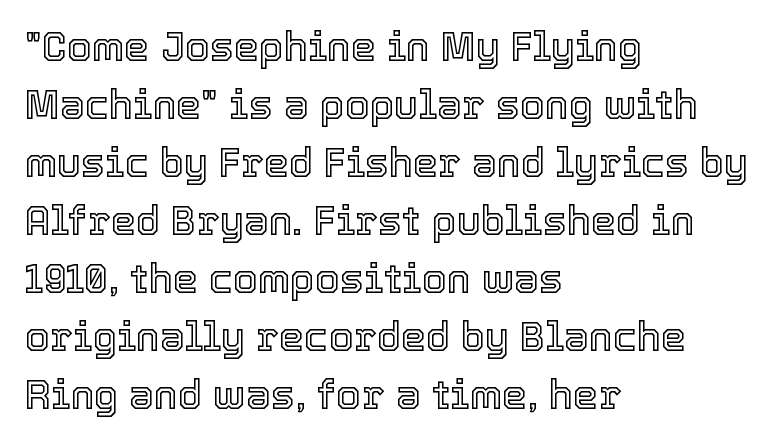
A roman cut, with each character standing at attention. The paragraph has a hard left edge and a soft right edge. Inter-character spacing is left at the font's built-in metrics. Character widths vary here, with narrow letters taking less room than wide ones. Vertical spacing — default.
